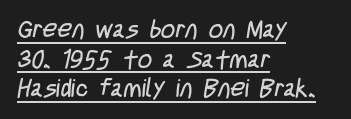
The image shows 25 px text type; set left-aligned, line spacing 1.19x, normal letter spacing, underlined.
